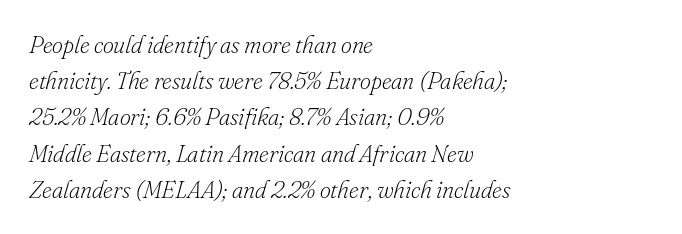
{"italic": "yes", "lean": "right", "slant_degrees": 16, "bold": "no", "underline": "no", "align": "left", "line_spacing": "normal", "line_spacing_ratio": 1.51, "letter_spacing": "normal", "letter_spacing_em": 0.0, "glyph_px": 24}
